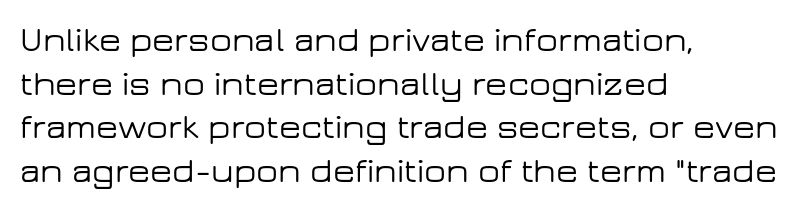
The image shows 36 px wide sans-serif type, upright; set left-aligned, line spacing 1.21x, normal letter spacing, not underlined; low stroke contrast and a medium x-height.
